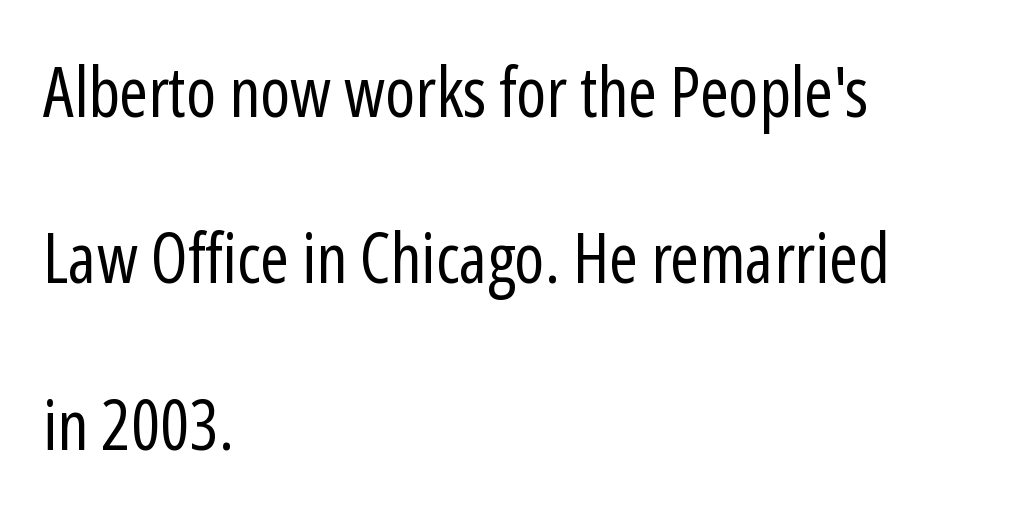
{"serif": "no", "italic": "no", "bold": "no", "weight": "regular", "width": "condensed", "stroke_contrast": "low", "x_height": "medium", "monospaced": "no", "underline": "no", "align": "left", "line_spacing": "loose", "line_spacing_ratio": 2.41, "letter_spacing": "normal", "letter_spacing_em": 0.0, "glyph_px": 69}
